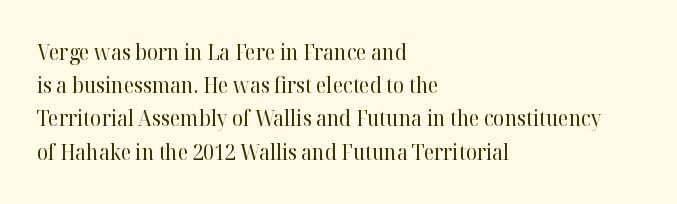
The image shows 21 px text type, upright; set left-aligned, normal line spacing (1.58x), normal letter spacing, not underlined.
